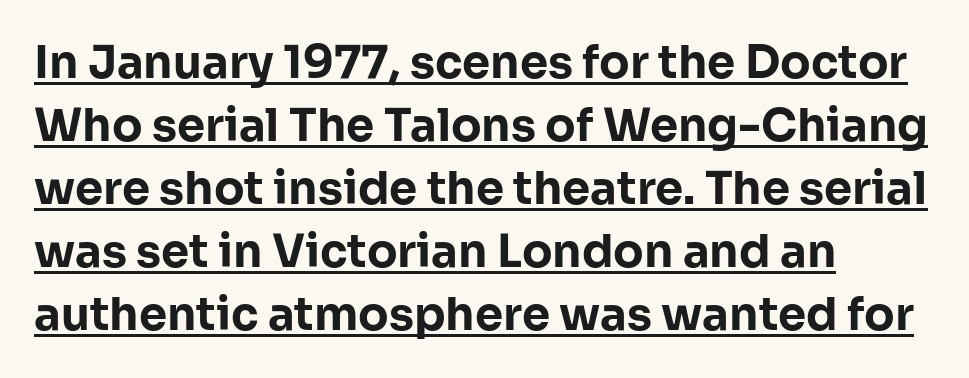
{"serif": "no", "italic": "no", "bold": "yes", "weight": "bold", "width": "normal", "stroke_contrast": "low", "x_height": "medium", "monospaced": "no", "underline": "yes", "align": "left", "line_spacing": "normal", "line_spacing_ratio": 1.4, "letter_spacing": "normal", "letter_spacing_em": 0.0, "glyph_px": 45}
